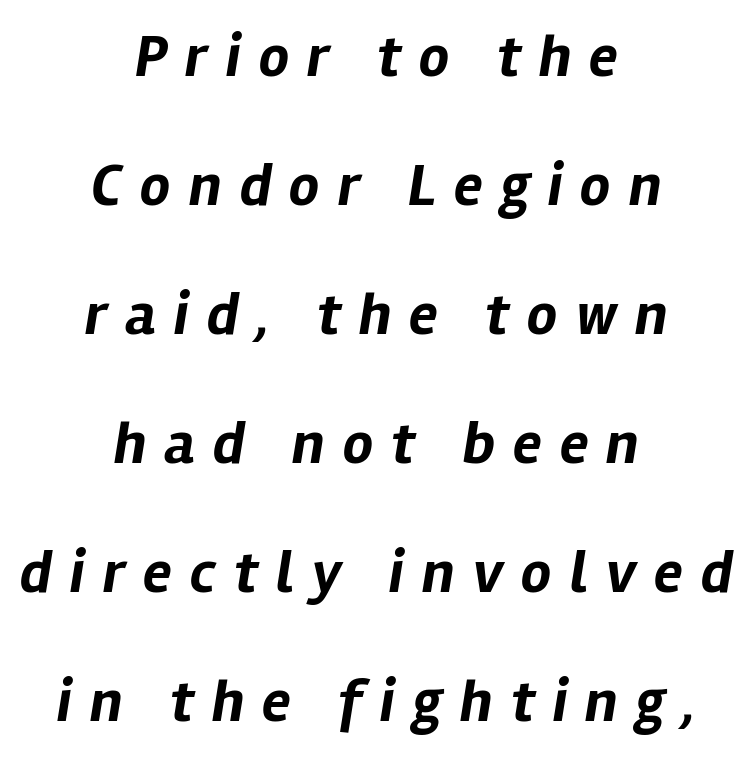
{"italic": "yes", "lean": "right", "slant_degrees": 12, "bold": "yes", "weight": "bold", "width": "normal", "stroke_contrast": "low", "x_height": "medium", "monospaced": "no", "underline": "no", "align": "center", "line_spacing": "loose", "line_spacing_ratio": 2.15, "letter_spacing": "wide", "letter_spacing_em": 0.3, "glyph_px": 60}
